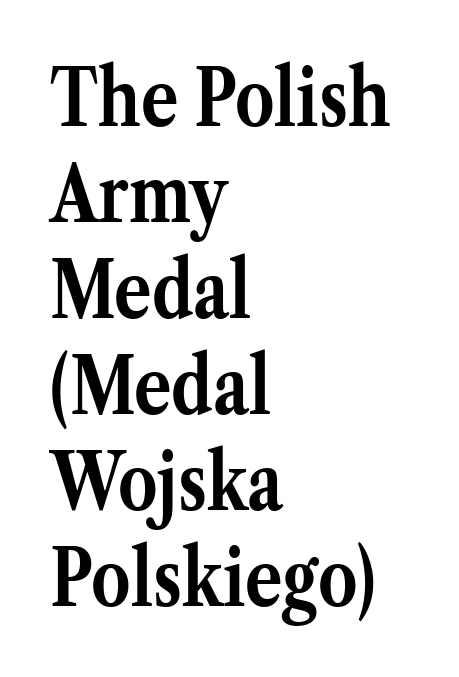
Q: Is the text bold? A: Yes.
Q: Is the text italic (slanted)? A: No, it is upright.
Q: Is the typeface a serif or a sans-serif typeface? A: Serif.
Q: Is the text underlined? A: No.
Q: How is the paragraph aligned? A: Left-aligned.
Q: Is the spacing between letters normal or unusually wide? A: Normal.
Q: Width (condensed, normal, or wide)? A: Normal.
Q: Stroke contrast? A: Medium.
Q: x-height? A: Medium.
Q: Monospaced? A: No.
